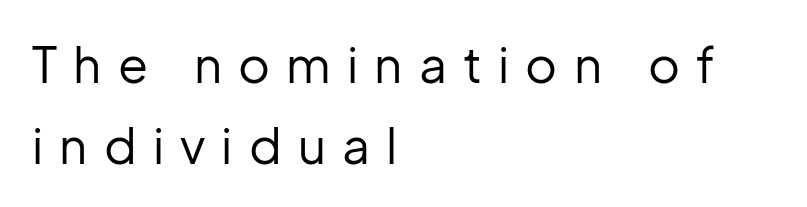
{"serif": "no", "italic": "no", "bold": "no", "weight": "regular", "width": "normal", "stroke_contrast": "low", "x_height": "medium", "monospaced": "no", "underline": "no", "align": "left", "line_spacing": "normal", "line_spacing_ratio": 1.65, "letter_spacing": "wide", "letter_spacing_em": 0.33, "glyph_px": 49}
